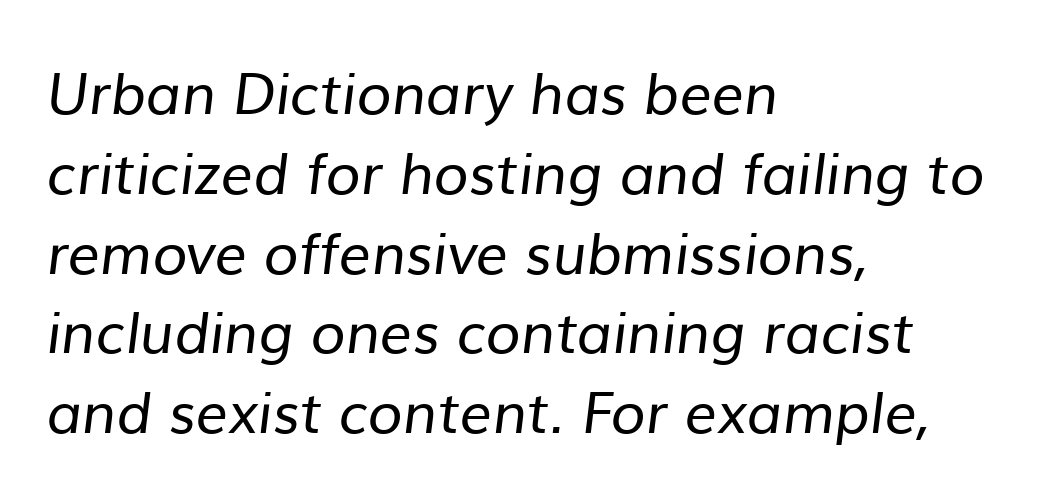
{"serif": "no", "bold": "no", "weight": "regular", "width": "normal", "stroke_contrast": "low", "x_height": "medium", "monospaced": "no", "underline": "no", "align": "left", "line_spacing": "normal", "line_spacing_ratio": 1.4, "letter_spacing": "normal", "letter_spacing_em": 0.0, "glyph_px": 57}
